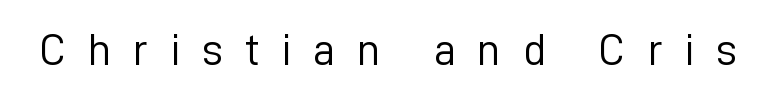
{"serif": "no", "italic": "no", "bold": "no", "weight": "light", "width": "normal", "stroke_contrast": "low", "x_height": "medium", "monospaced": "no", "underline": "no", "letter_spacing": "wide", "letter_spacing_em": 0.48, "glyph_px": 45}
